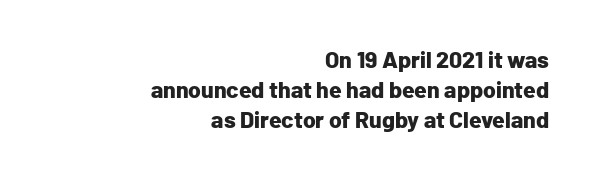
These lines keep a tight, regular rhythm from letter to letter. On the weight axis this lands at bold, roughly 700. If you drew a ruler down the right edge, every line would touch it. This block has exactly the height ordinary leading produces. Posture: vertical.
